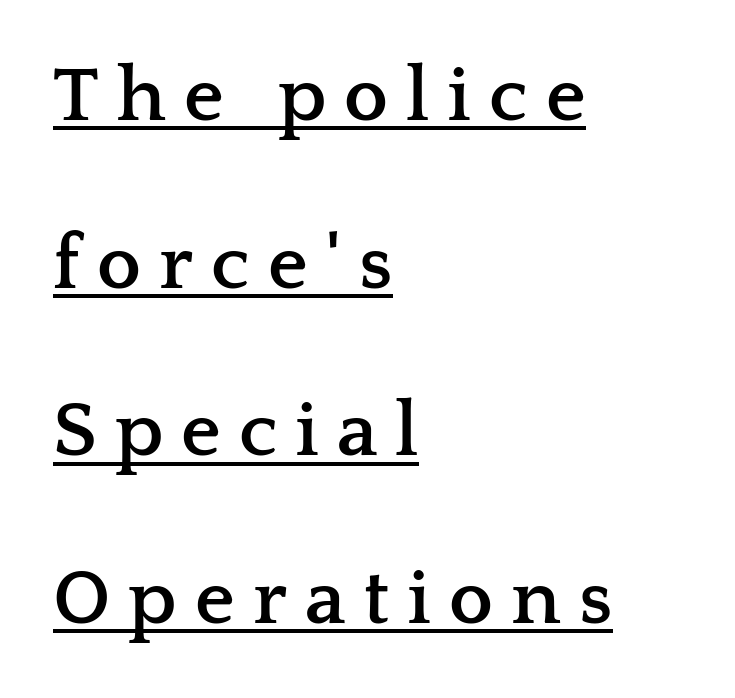
The image shows 78 px semibold, wide serif type, upright; set left-aligned, loose line spacing (2.15x), unusually wide letter spacing (+0.23 em), underlined; low stroke contrast and a medium x-height.
